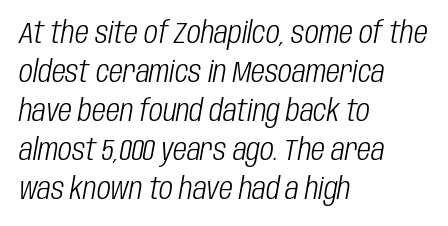
The image shows 30 px light, condensed type, italic (leaning right); set left-aligned, normal line spacing (1.3x), normal letter spacing, not underlined; low stroke contrast and a large x-height.
